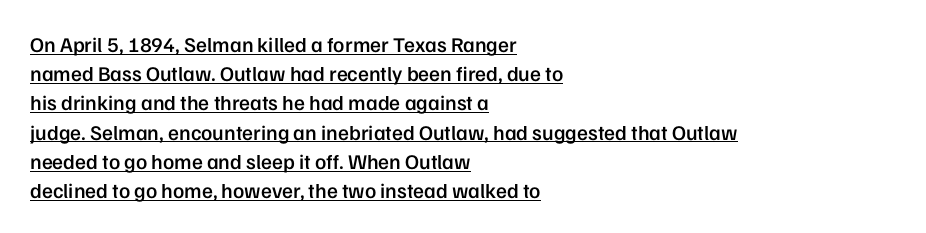
Characters remain perfectly vertical along every line. Does a line run under the words? Yes, clearly. Semibold letterforms, between regular and bold. How are the letters spaced? Ordinarily, with no added tracking.
